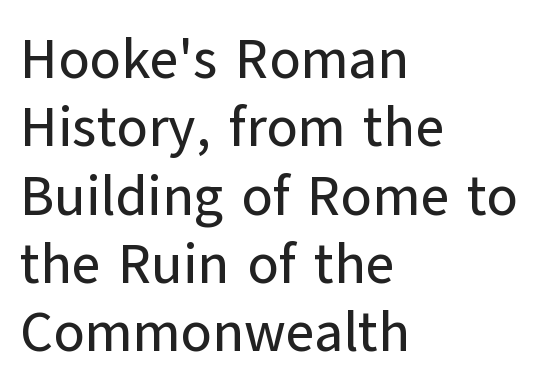
The image shows 56 px sans-serif type, upright; set left-aligned, line spacing 1.22x, normal letter spacing, not underlined; low stroke contrast and a medium x-height.
